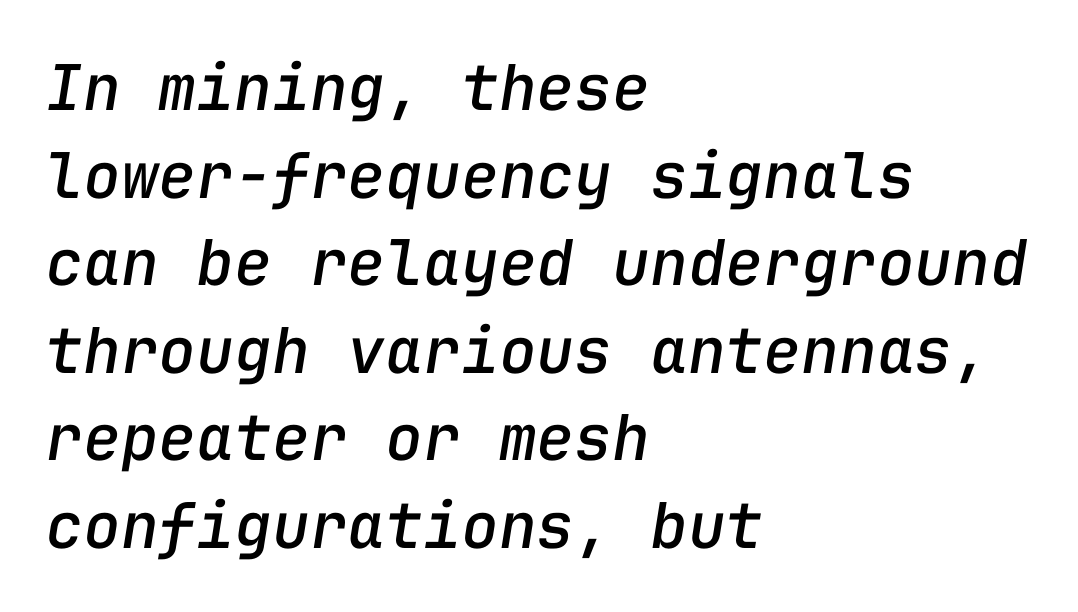
The letters are slanted; this is an italic face. Line beginnings align vertically; line endings do not. Characters follow at the spacing the type designer built in. Fixed-width glyphs throughout — classic coding-font behaviour. One glance says typical: line gaps are just what's usual. Bare-footed words on every line.
